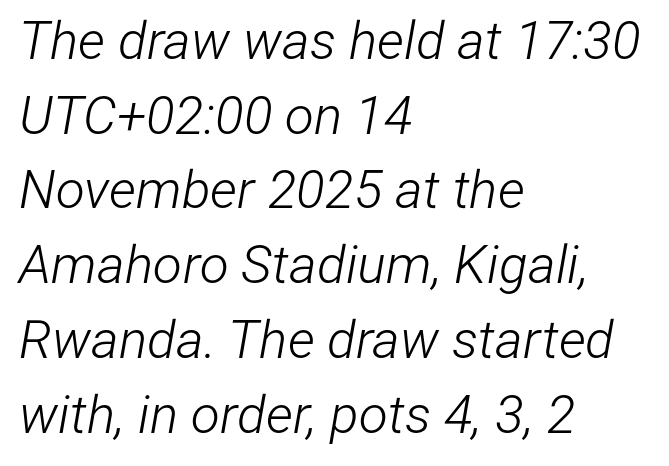
The image shows 53 px light, condensed type, italic (leaning right); set left-aligned, normal line spacing (1.41x), normal letter spacing, not underlined; low stroke contrast and a medium x-height.
